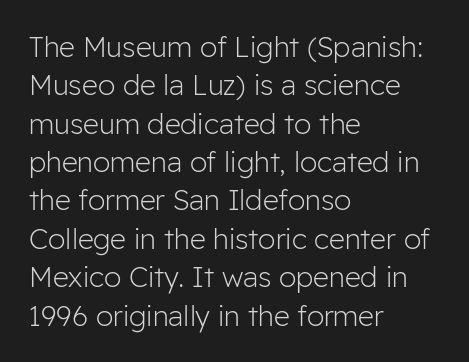
{"serif": "no", "italic": "no", "bold": "no", "weight": "light", "width": "normal", "stroke_contrast": "low", "x_height": "medium", "monospaced": "no", "underline": "no", "align": "left", "line_spacing": "normal", "line_spacing_ratio": 1.37, "letter_spacing": "normal", "letter_spacing_em": 0.0, "glyph_px": 28}
